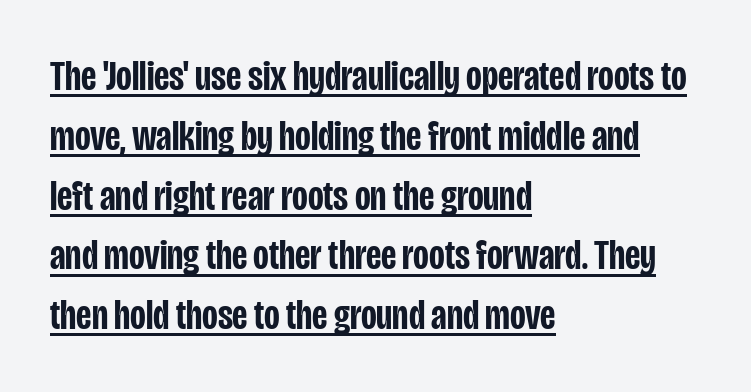
Q: Is the text bold? A: Semi-bold.
Q: Is the text italic (slanted)? A: No, it is upright.
Q: Is the typeface a serif or a sans-serif typeface? A: Sans-serif.
Q: Is the text underlined? A: Yes.
Q: How is the paragraph aligned? A: Left-aligned.
Q: Is the spacing between letters normal or unusually wide? A: Normal.
Q: Is the spacing between lines tight, normal or loose? A: Normal.
Q: Width (condensed, normal, or wide)? A: Condensed.
Q: Stroke contrast? A: Low.
Q: x-height? A: Large.
Q: Monospaced? A: No.
